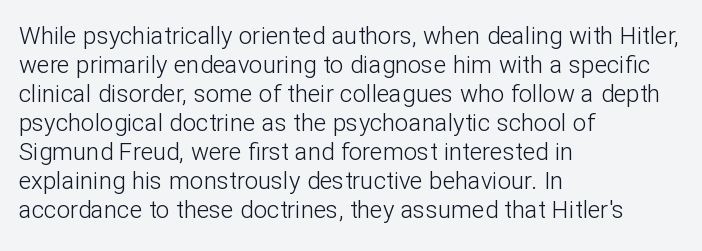
{"italic": "no", "bold": "no", "underline": "no", "align": "left", "line_spacing_ratio": 1.21, "letter_spacing": "normal", "letter_spacing_em": 0.0, "glyph_px": 24}
